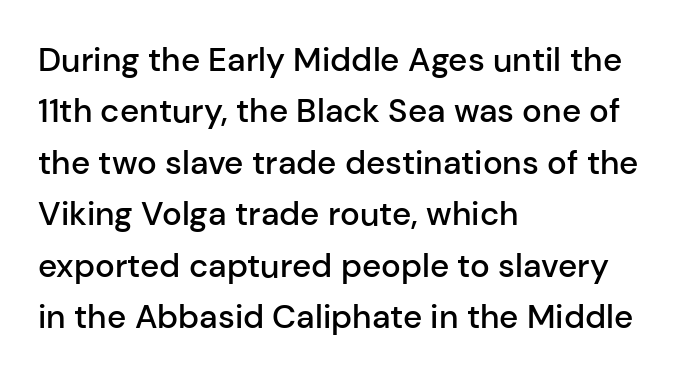
The image shows 33 px semibold sans-serif type, upright; set left-aligned, normal line spacing (1.56x), normal letter spacing, not underlined; low stroke contrast and a medium x-height.
